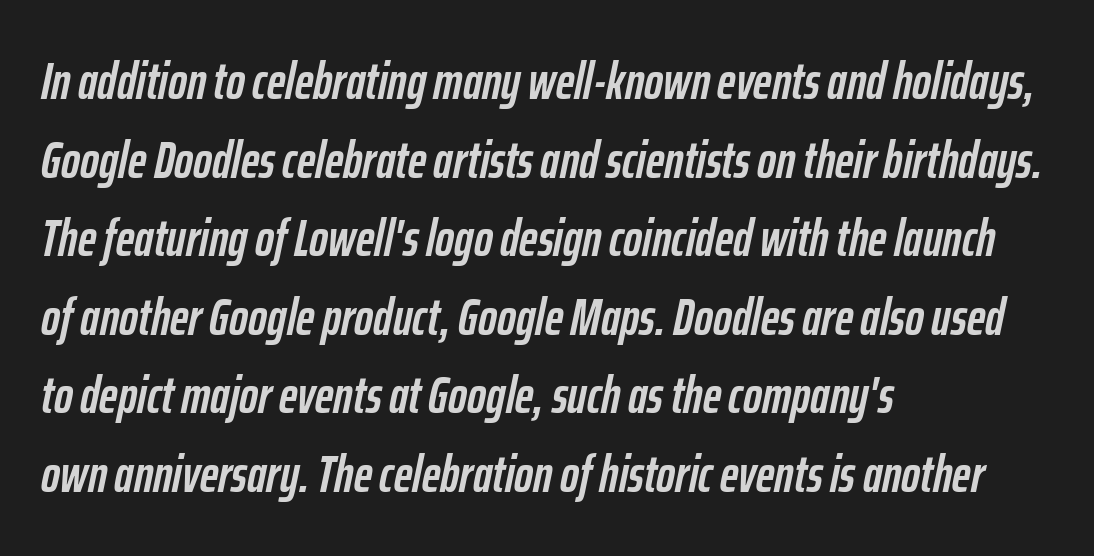
The image shows 51 px semibold, condensed type, italic (leaning right); set left-aligned, normal line spacing (1.54x), normal letter spacing, not underlined; low stroke contrast and a medium x-height.
